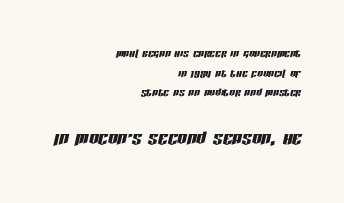
Q: Is the text italic (slanted)? A: Yes, it leans right by about 13 degrees.
Q: Is the text underlined? A: No.
Q: How is the paragraph aligned? A: Right-aligned.
Q: Is the spacing between letters normal or unusually wide? A: Normal.
Q: Is the spacing between lines tight, normal or loose? A: Normal.
Q: Which block of text is set in a larger size, the first (top) or the second (bottom)? A: The second (bottom) one.
